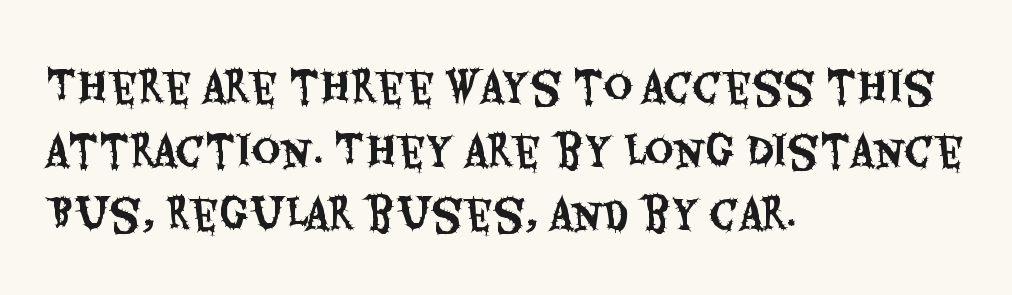
Q: Is the text italic (slanted)? A: No, it is upright.
Q: Is the typeface a serif or a sans-serif typeface? A: Sans-serif.
Q: Is the text underlined? A: No.
Q: How is the paragraph aligned? A: Left-aligned.
Q: Is the spacing between letters normal or unusually wide? A: Normal.
Q: Is the spacing between lines tight, normal or loose? A: Normal.
Q: Width (condensed, normal, or wide)? A: Condensed.
Q: Stroke contrast? A: Medium.
Q: x-height? A: Large.
Q: Monospaced? A: No.
